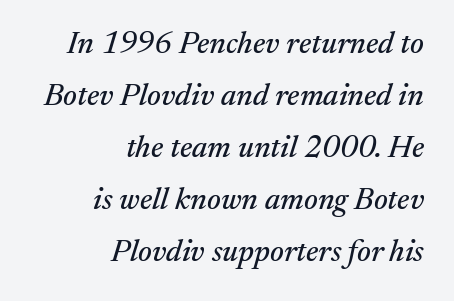
The image shows 31 px serif type, italic (leaning right); set right-aligned, normal line spacing (1.68x), normal letter spacing, not underlined; medium stroke contrast and a medium x-height.
